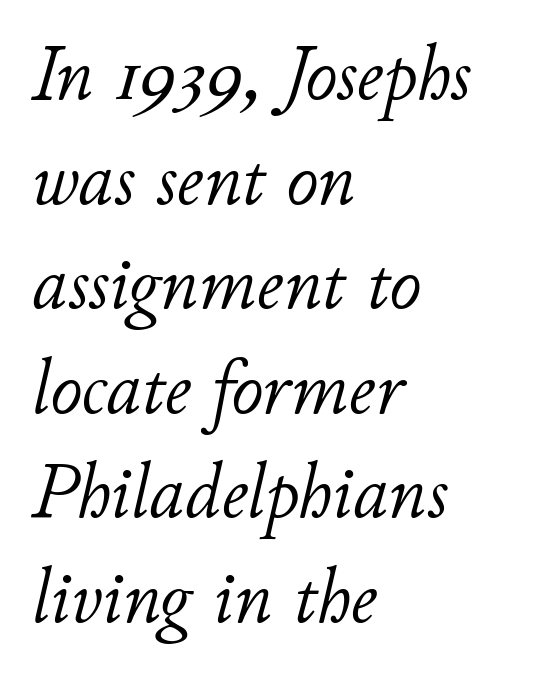
Q: Is the text bold? A: No.
Q: Is the text italic (slanted)? A: Yes, it leans right by about 11 degrees.
Q: Is the text underlined? A: No.
Q: How is the paragraph aligned? A: Left-aligned.
Q: Is the spacing between letters normal or unusually wide? A: Normal.
Q: Is the spacing between lines tight, normal or loose? A: Normal.
Q: Width (condensed, normal, or wide)? A: Normal.
Q: Stroke contrast? A: Low.
Q: x-height? A: Small.
Q: Monospaced? A: No.
